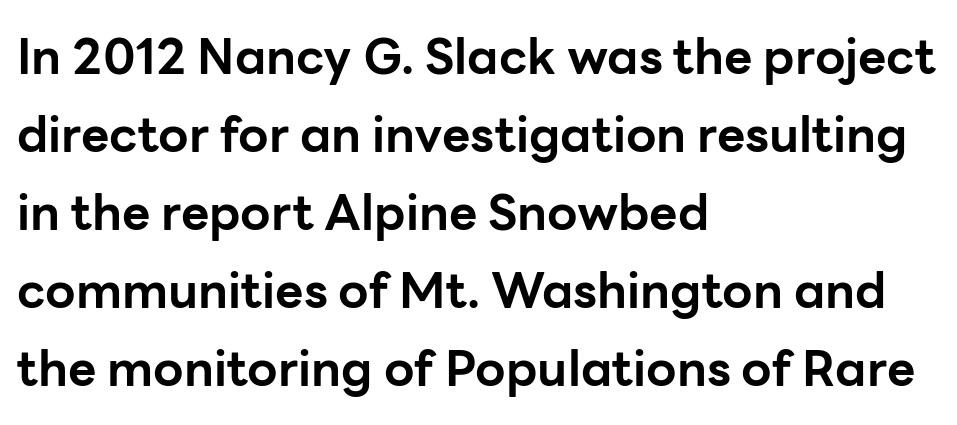
The image shows 49 px bold sans-serif type, upright; set left-aligned, normal line spacing (1.59x), normal letter spacing, not underlined; low stroke contrast and a medium x-height.
